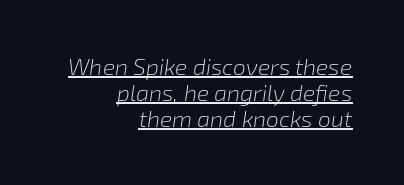
The image shows 23 px text type, italic (leaning right); set right-aligned, tight line spacing (1.14x), normal letter spacing, underlined.
